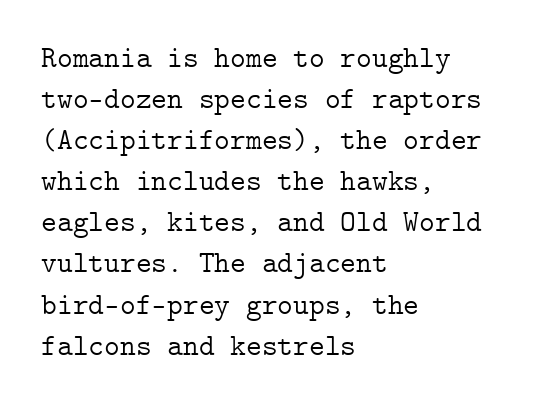
The image shows 30 px light serif type, upright; set left-aligned, normal line spacing (1.37x), normal letter spacing, not underlined; low stroke contrast and a medium x-height.
